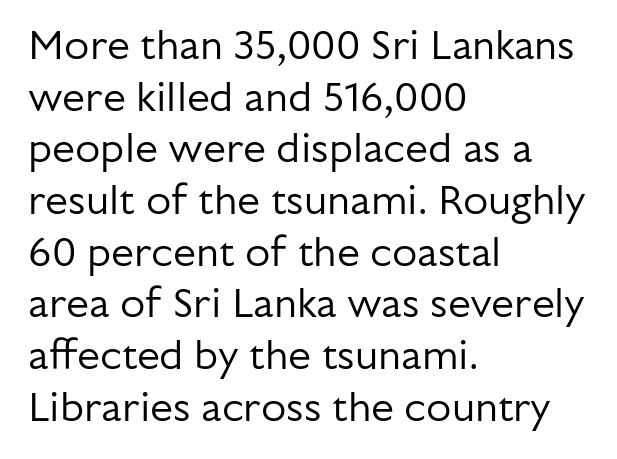
{"serif": "no", "italic": "no", "bold": "no", "weight": "regular", "width": "normal", "stroke_contrast": "low", "x_height": "medium", "monospaced": "no", "underline": "no", "align": "left", "line_spacing": "normal", "line_spacing_ratio": 1.26, "letter_spacing": "normal", "letter_spacing_em": 0.0, "glyph_px": 41}
